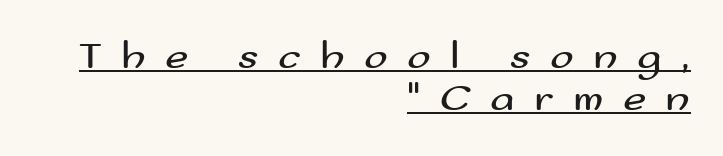
Q: Is the text bold? A: No.
Q: Is the text italic (slanted)? A: No, it is upright.
Q: Is the typeface a serif or a sans-serif typeface? A: Sans-serif.
Q: Is the text underlined? A: Yes.
Q: How is the paragraph aligned? A: Right-aligned.
Q: Is the spacing between letters normal or unusually wide? A: Unusually wide.
Q: Is the spacing between lines tight, normal or loose? A: Tight.
Q: Width (condensed, normal, or wide)? A: Wide.
Q: Stroke contrast? A: Medium.
Q: x-height? A: Small.
Q: Monospaced? A: No.
